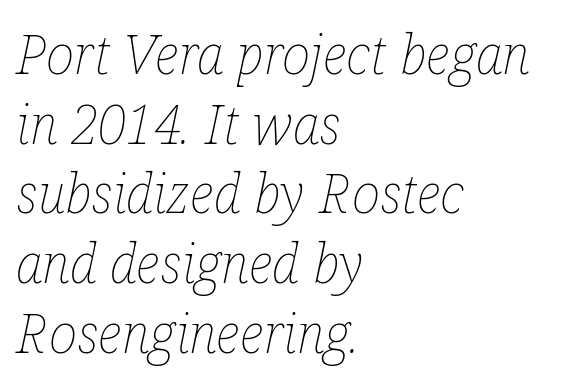
Q: Is the text bold? A: No.
Q: Is the text italic (slanted)? A: Yes, it leans right by about 12 degrees.
Q: Is the text underlined? A: No.
Q: How is the paragraph aligned? A: Left-aligned.
Q: Is the spacing between letters normal or unusually wide? A: Normal.
Q: Is the spacing between lines tight, normal or loose? A: Normal.
Q: Width (condensed, normal, or wide)? A: Condensed.
Q: Stroke contrast? A: Low.
Q: x-height? A: Medium.
Q: Monospaced? A: No.
